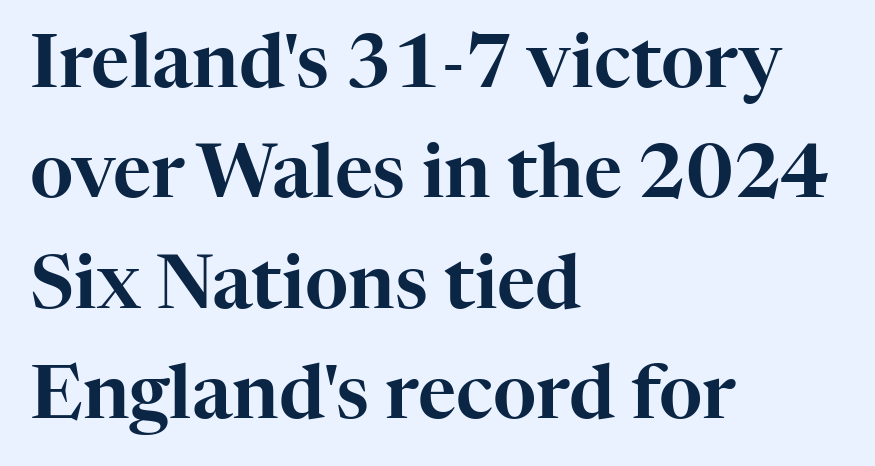
The image shows 74 px serif type, upright; set left-aligned, normal line spacing (1.49x), normal letter spacing, not underlined; high stroke contrast and a medium x-height.
